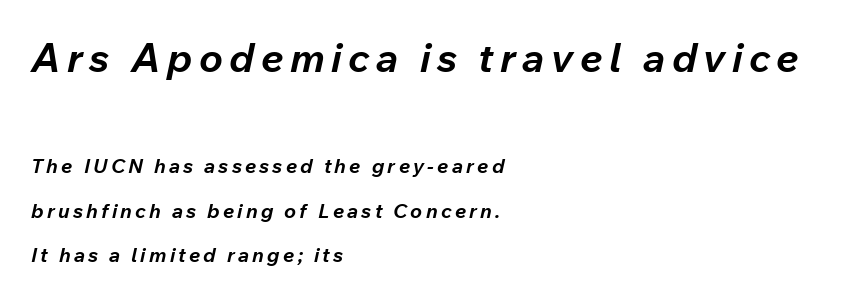
{"italic": "yes", "lean": "right", "slant_degrees": 12, "bold": "yes", "weight": "bold", "width": "normal", "stroke_contrast": "low", "x_height": "medium", "monospaced": "no", "underline": "no", "align": "left", "line_spacing": "loose", "line_spacing_ratio": 2.23, "larger_block": "first", "size_ratio": 2.0, "glyph_px": 40}
